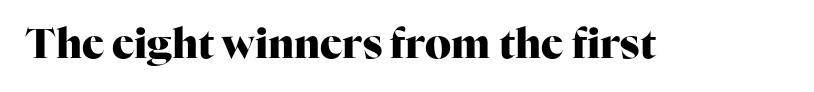
The image shows 41 px heavy serif type, upright; set normal letter spacing, not underlined; high stroke contrast and a medium x-height.
